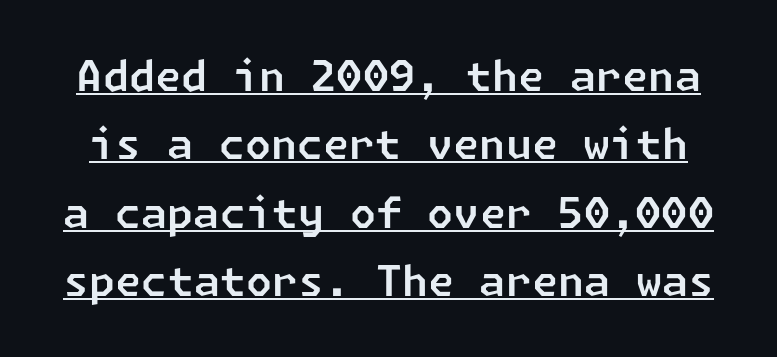
The font family rendered here belongs to the sans-serif group. The words here are underlined. Words appear dense and cohesive because spacing is normal. Normally led — the rows are evenly, conventionally spaced.
